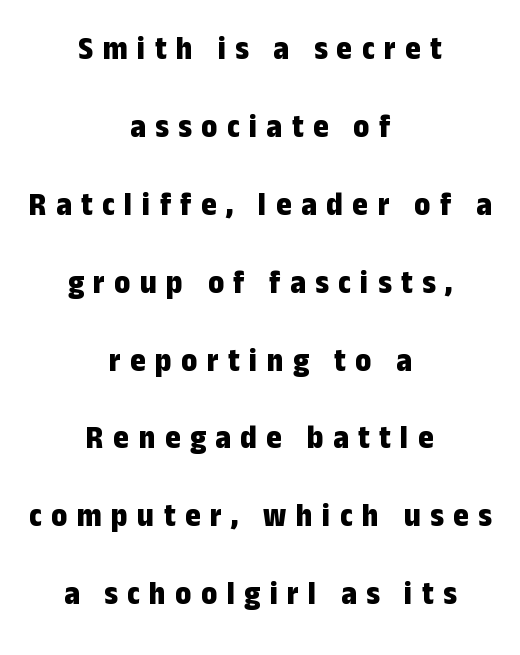
The image shows 33 px bold, condensed sans-serif type, upright; set centered, loose line spacing (2.36x), unusually wide letter spacing (+0.29 em), not underlined; low stroke contrast and a medium x-height.
